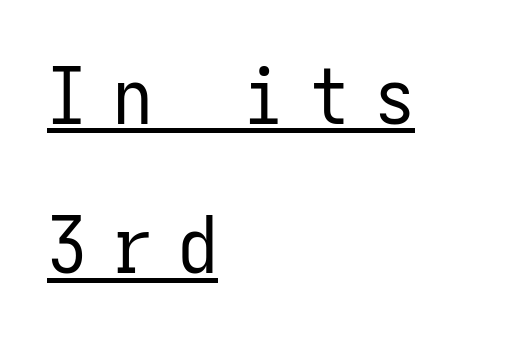
Q: Is the text bold? A: No.
Q: Is the text italic (slanted)? A: No, it is upright.
Q: Is the typeface a serif or a sans-serif typeface? A: Sans-serif.
Q: Is the text underlined? A: Yes.
Q: How is the paragraph aligned? A: Left-aligned.
Q: Is the spacing between letters normal or unusually wide? A: Unusually wide.
Q: Width (condensed, normal, or wide)? A: Condensed.
Q: Stroke contrast? A: Low.
Q: x-height? A: Medium.
Q: Monospaced? A: Yes.
